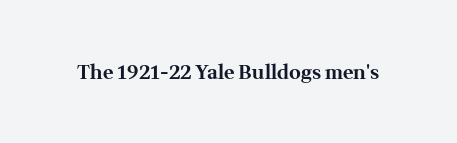
{"italic": "no", "bold": "yes", "underline": "no", "letter_spacing": "normal", "letter_spacing_em": 0.0, "glyph_px": 20}
